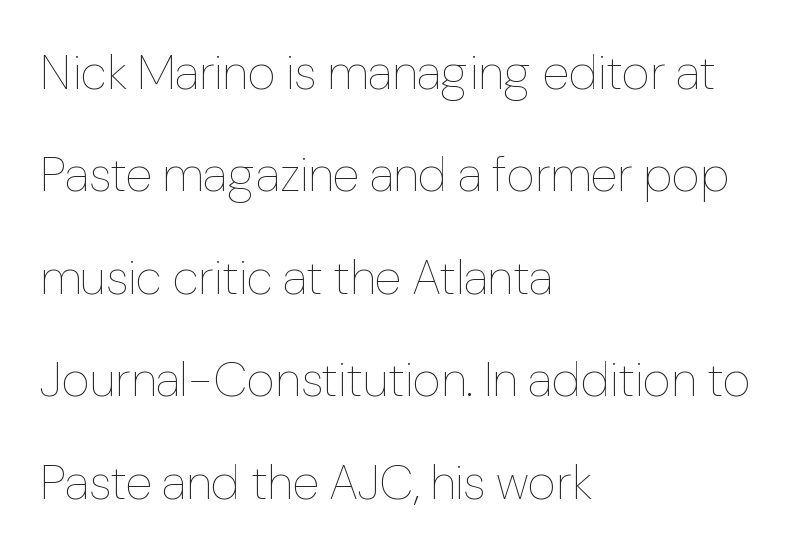
{"italic": "no", "bold": "no", "weight": "thin", "width": "normal", "stroke_contrast": "low", "x_height": "medium", "monospaced": "no", "underline": "no", "align": "left", "line_spacing": "loose", "line_spacing_ratio": 2.09, "letter_spacing": "normal", "letter_spacing_em": 0.0, "glyph_px": 49}
